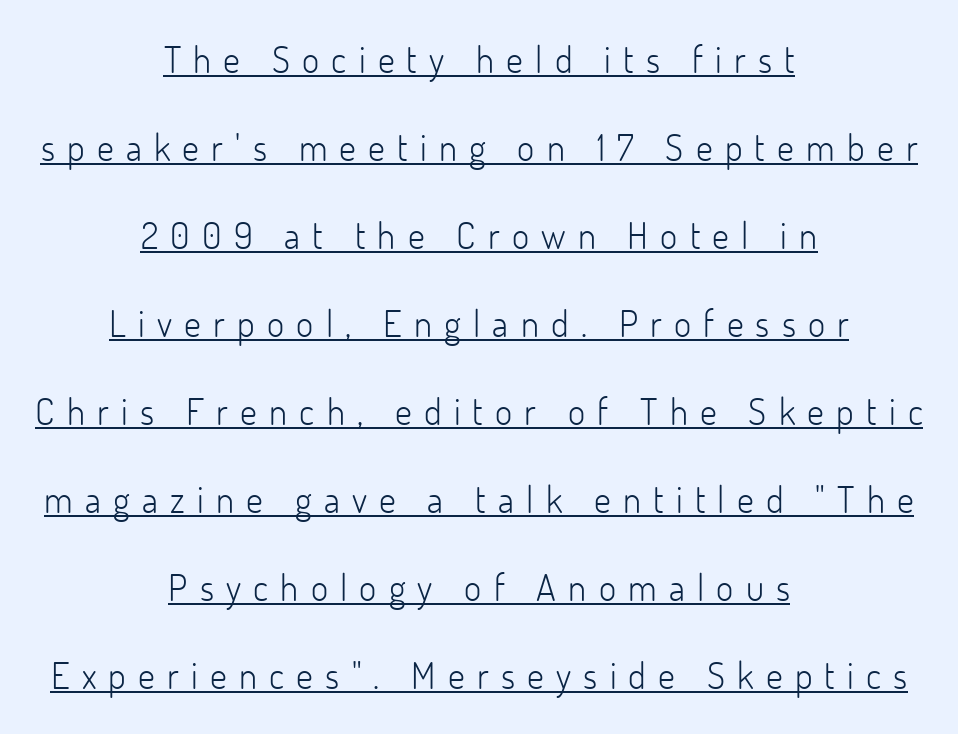
{"serif": "no", "italic": "no", "bold": "no", "weight": "light", "width": "normal", "stroke_contrast": "low", "x_height": "small", "monospaced": "no", "underline": "yes", "align": "center", "line_spacing": "loose", "line_spacing_ratio": 2.38, "letter_spacing": "wide", "letter_spacing_em": 0.33, "glyph_px": 37}
